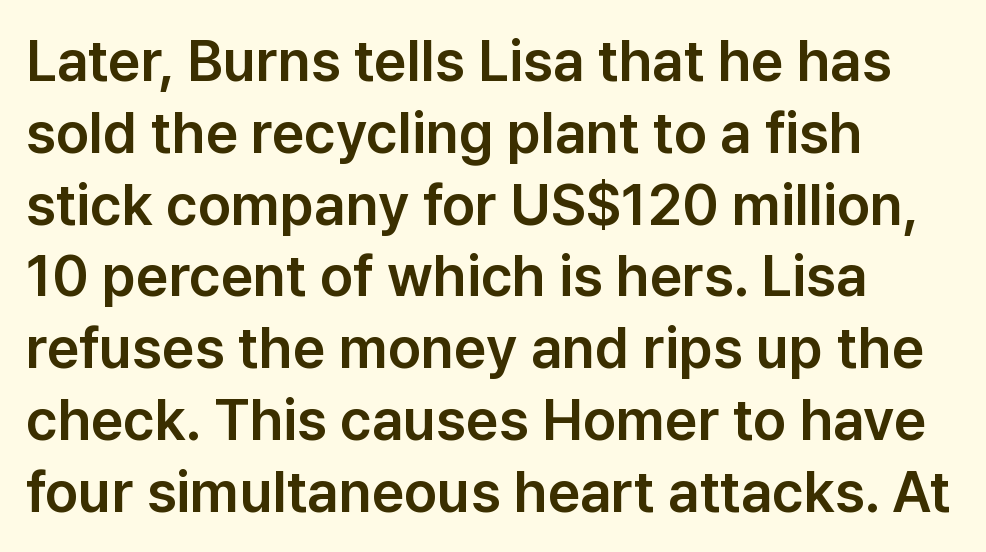
{"serif": "no", "italic": "no", "width": "normal", "stroke_contrast": "low", "x_height": "medium", "monospaced": "no", "underline": "no", "align": "left", "line_spacing": "normal", "line_spacing_ratio": 1.26, "letter_spacing": "normal", "letter_spacing_em": 0.0, "glyph_px": 57}
